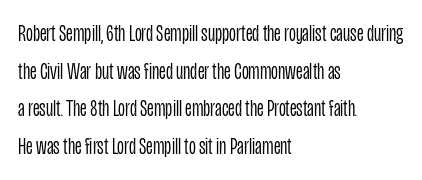
{"italic": "no", "bold": "no", "underline": "no", "align": "left", "line_spacing": "normal", "line_spacing_ratio": 1.57, "letter_spacing": "normal", "letter_spacing_em": 0.0, "glyph_px": 24}
